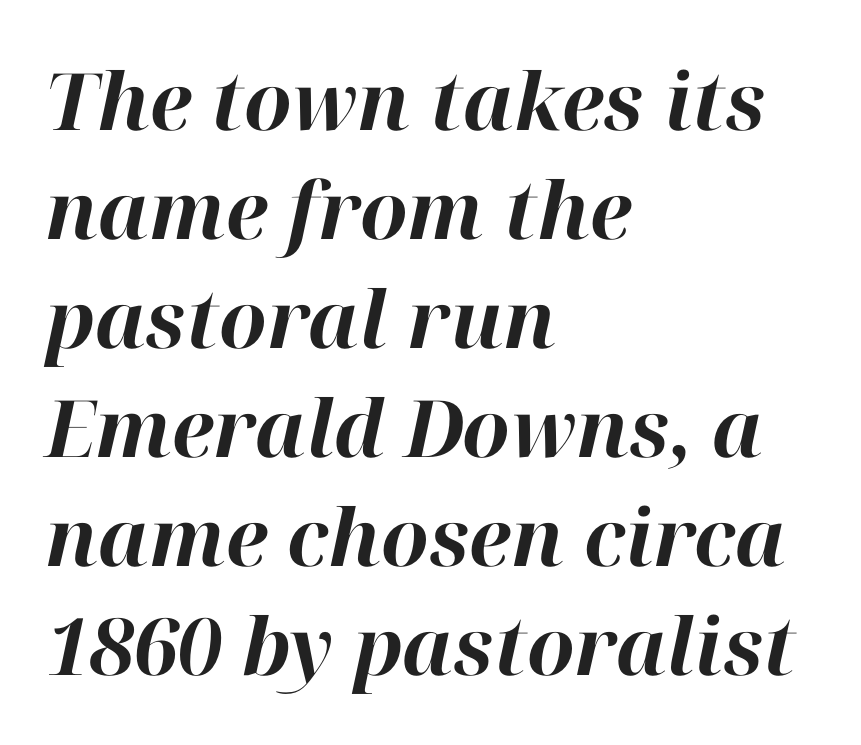
{"italic": "yes", "lean": "right", "slant_degrees": 12, "bold": "yes", "weight": "bold", "width": "normal", "stroke_contrast": "high", "x_height": "medium", "monospaced": "no", "underline": "no", "align": "left", "line_spacing": "normal", "line_spacing_ratio": 1.38, "letter_spacing": "normal", "letter_spacing_em": 0.0, "glyph_px": 79}
